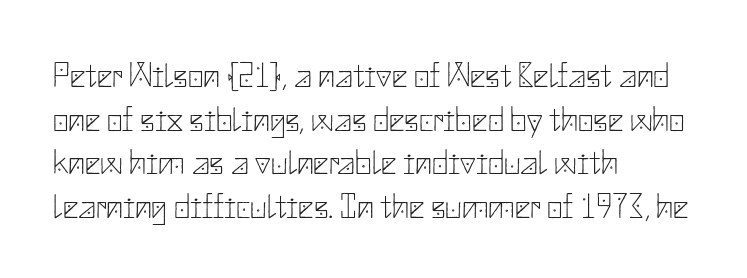
Q: Is the text bold? A: No.
Q: Is the text italic (slanted)? A: No, it is upright.
Q: Is the typeface a serif or a sans-serif typeface? A: Sans-serif.
Q: Is the text underlined? A: No.
Q: How is the paragraph aligned? A: Left-aligned.
Q: Is the spacing between letters normal or unusually wide? A: Normal.
Q: Is the spacing between lines tight, normal or loose? A: Normal.
Q: Width (condensed, normal, or wide)? A: Normal.
Q: Stroke contrast? A: Low.
Q: x-height? A: Small.
